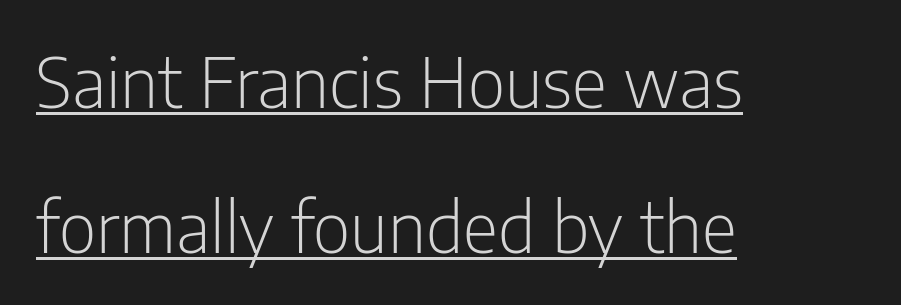
{"serif": "no", "italic": "no", "bold": "no", "weight": "light", "width": "condensed", "stroke_contrast": "low", "x_height": "medium", "monospaced": "no", "underline": "yes", "align": "left", "line_spacing": "loose", "line_spacing_ratio": 2.1, "letter_spacing": "normal", "letter_spacing_em": 0.0, "glyph_px": 69}
